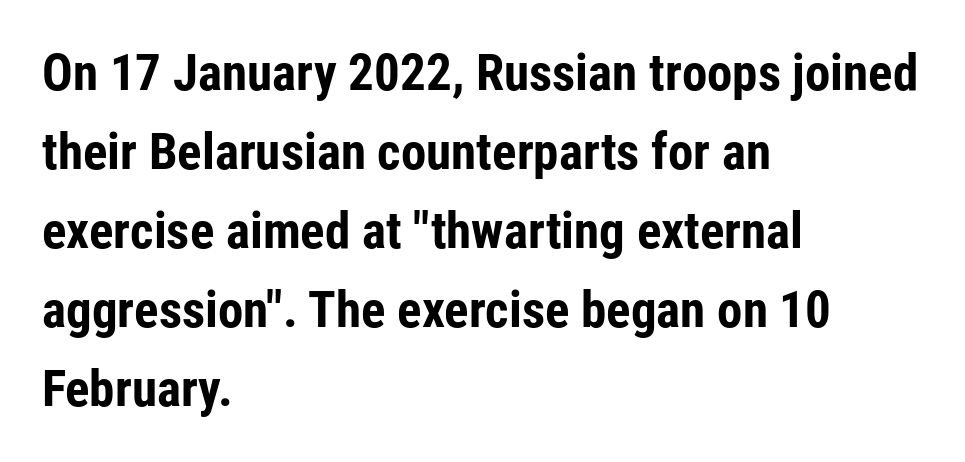
Q: Is the text bold? A: Yes.
Q: Is the text italic (slanted)? A: No, it is upright.
Q: Is the typeface a serif or a sans-serif typeface? A: Sans-serif.
Q: Is the text underlined? A: No.
Q: How is the paragraph aligned? A: Left-aligned.
Q: Is the spacing between letters normal or unusually wide? A: Normal.
Q: Is the spacing between lines tight, normal or loose? A: Normal.
Q: Width (condensed, normal, or wide)? A: Condensed.
Q: Stroke contrast? A: Low.
Q: x-height? A: Medium.
Q: Monospaced? A: No.
